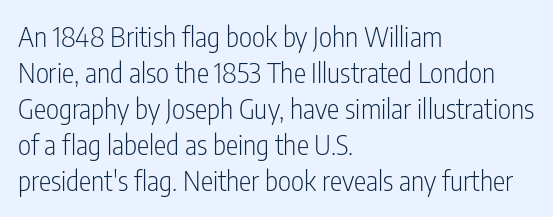
{"serif": "no", "italic": "no", "bold": "no", "weight": "light", "width": "condensed", "stroke_contrast": "low", "x_height": "medium", "monospaced": "no", "underline": "no", "align": "left", "line_spacing": "normal", "line_spacing_ratio": 1.29, "letter_spacing": "normal", "letter_spacing_em": 0.0, "glyph_px": 28}
